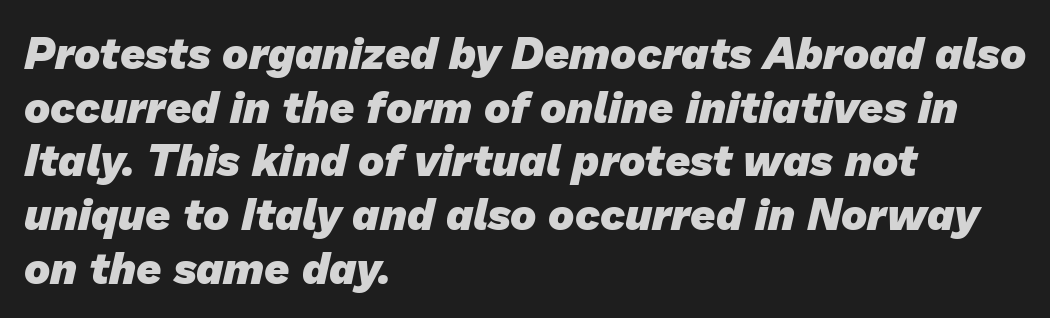
{"serif": "no", "bold": "yes", "weight": "heavy", "width": "normal", "stroke_contrast": "low", "x_height": "medium", "monospaced": "no", "underline": "no", "align": "left", "line_spacing_ratio": 1.22, "letter_spacing": "normal", "letter_spacing_em": 0.0, "glyph_px": 44}
